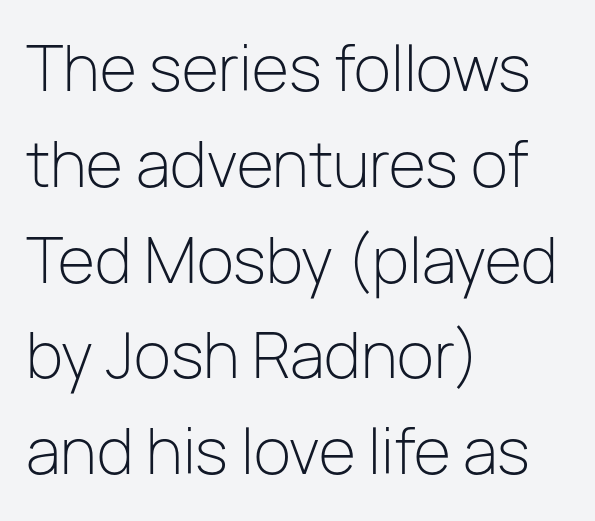
The image shows 61 px light sans-serif type, upright; set left-aligned, normal line spacing (1.57x), normal letter spacing, not underlined; low stroke contrast and a medium x-height.
